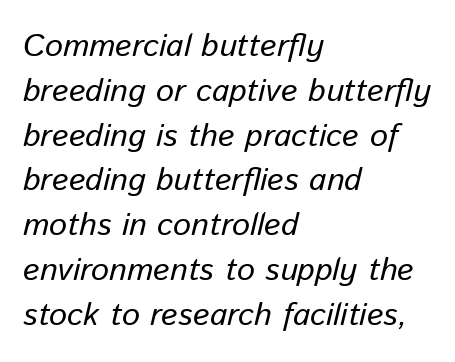
What stands out about the letter spacing? Nothing — it is the standard amount. Is this a fixed-width face? No — the glyphs have proportional, varying widths. These lines are set flush left with a ragged right edge. Letters rest on an invisible, unmarked baseline. In terms of leading, this rendering sits right in the middle. Slant detected: the letters are inclined.
